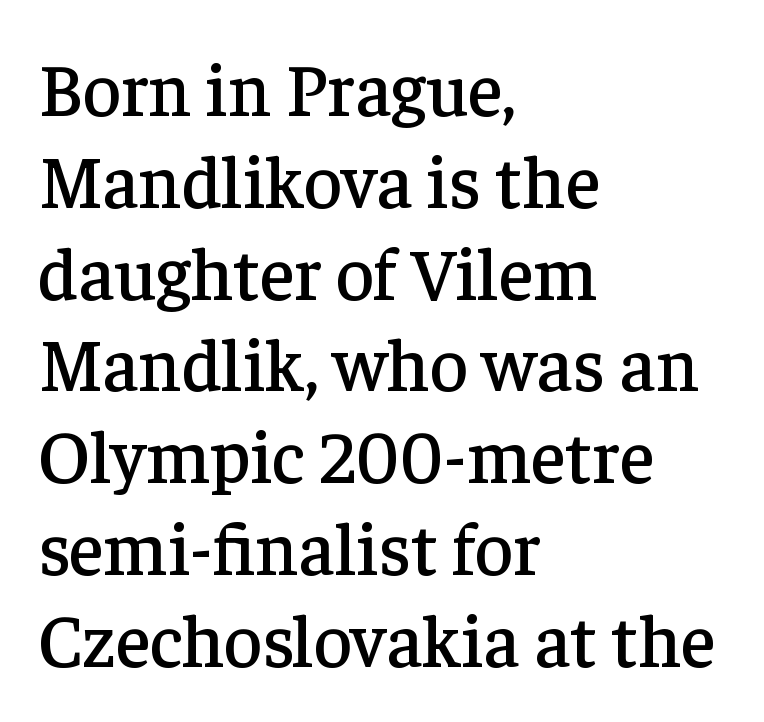
Is this a fixed-width face? No — the glyphs have proportional, varying widths. Horizontally, the lines are justified to the leading edge only. Rendered with straight, roman letterforms. Default kerning and tracking; the words read as compact shapes.
